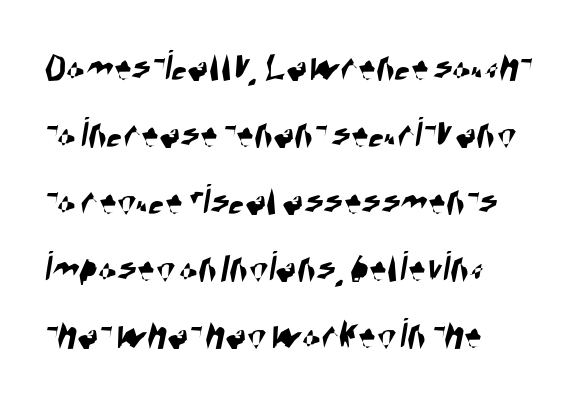
Q: Is the typeface a serif or a sans-serif typeface? A: Sans-serif.
Q: Is the text underlined? A: No.
Q: How is the paragraph aligned? A: Left-aligned.
Q: Is the spacing between letters normal or unusually wide? A: Normal.
Q: Is the spacing between lines tight, normal or loose? A: Normal.
Q: Width (condensed, normal, or wide)? A: Condensed.
Q: Stroke contrast? A: High.
Q: x-height? A: Large.
Q: Monospaced? A: No.
